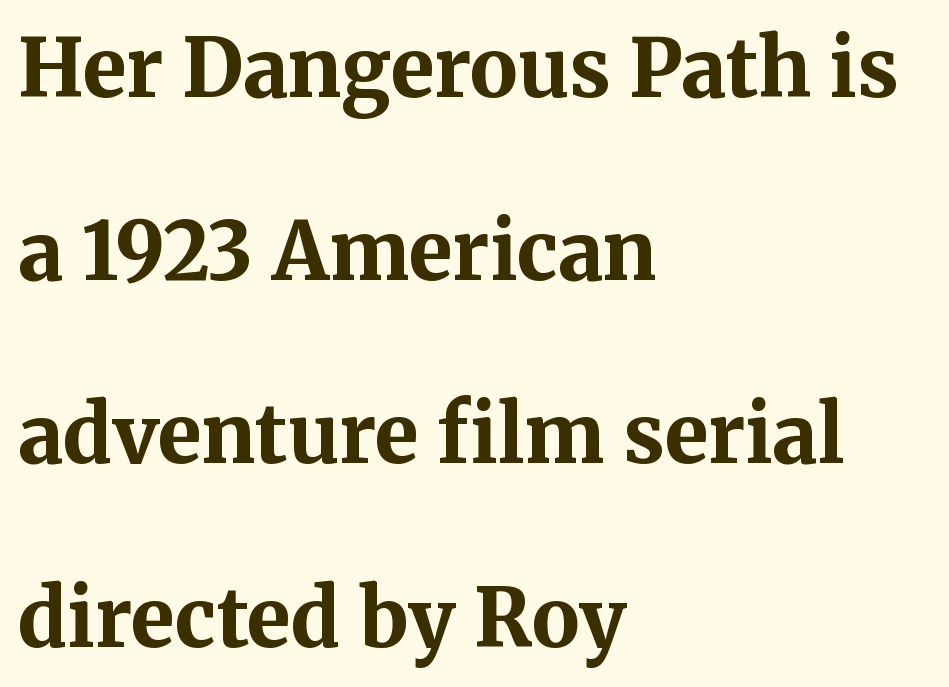
The line-height multiplier appears high, well above default. Words appear dense and cohesive because spacing is normal. The paragraph has a hard left edge and a soft right edge. The letters stand upright; this is a roman face.
